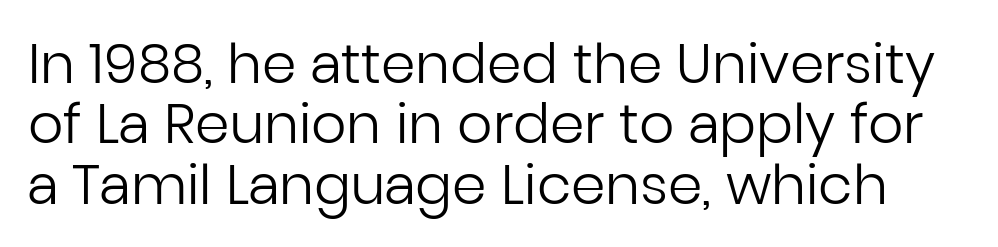
Vertical spacing — tight. No heavy texture on the line: the type isn't bold. Characters remain perfectly vertical along every line. The rendering uses natural spacing where letterforms have individual widths.
